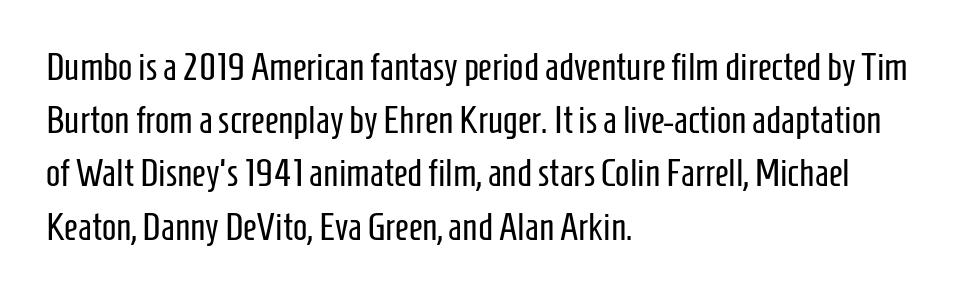
The image shows 38 px regular-weight, condensed sans-serif type, upright; set left-aligned, normal line spacing (1.4x), normal letter spacing, not underlined; low stroke contrast and a medium x-height.
